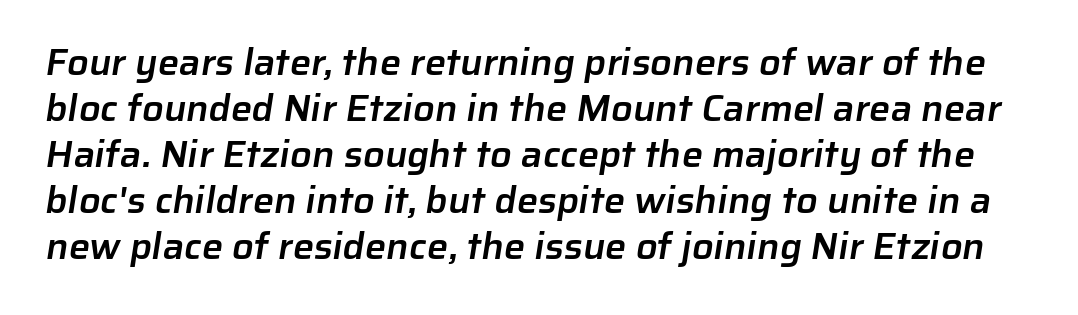
Q: Is the text bold? A: Semi-bold.
Q: Is the typeface a serif or a sans-serif typeface? A: Sans-serif.
Q: Is the text underlined? A: No.
Q: Is the spacing between letters normal or unusually wide? A: Normal.
Q: Width (condensed, normal, or wide)? A: Normal.
Q: Stroke contrast? A: Low.
Q: x-height? A: Medium.
Q: Monospaced? A: No.
